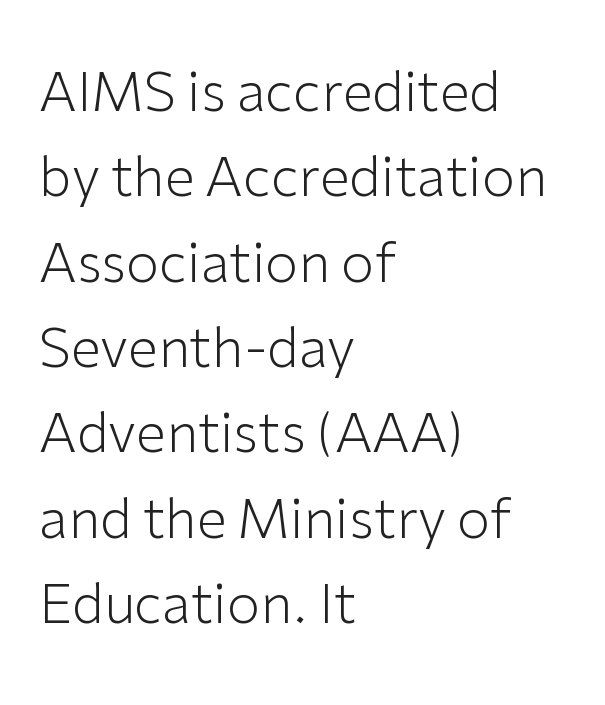
Counters stay open thanks to moderate or lighter strokes. In terms of posture, this sample is upright. Glyph-to-glyph distance matches everyday printed text. This sample has the flowing, uneven cadence of proportional lettering.
